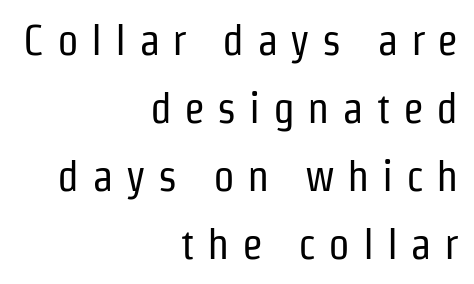
The type is letterspaced generously, with wide tracking. Looks like regular typesetting: each glyph gets only the width it needs. Quick note: not italic, upright. Observe the absence of serifs on each vertical stroke in this sample.
